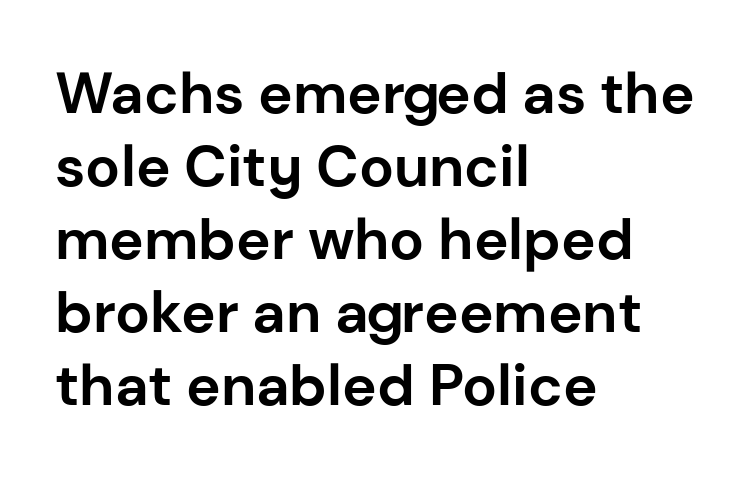
You could not count columns in this text — the font is proportionally spaced. Classification — sans serif. Vertical spacing — default. Visually the block forms a straight wall on the left and a jagged coastline on the right. Check the space under the baseline: it is left empty.
